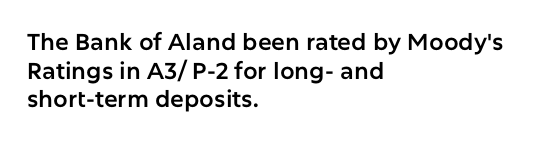
Q: Is the text italic (slanted)? A: No, it is upright.
Q: Is the text underlined? A: No.
Q: How is the paragraph aligned? A: Left-aligned.
Q: Is the spacing between letters normal or unusually wide? A: Normal.
Q: Is the spacing between lines tight, normal or loose? A: Normal.
